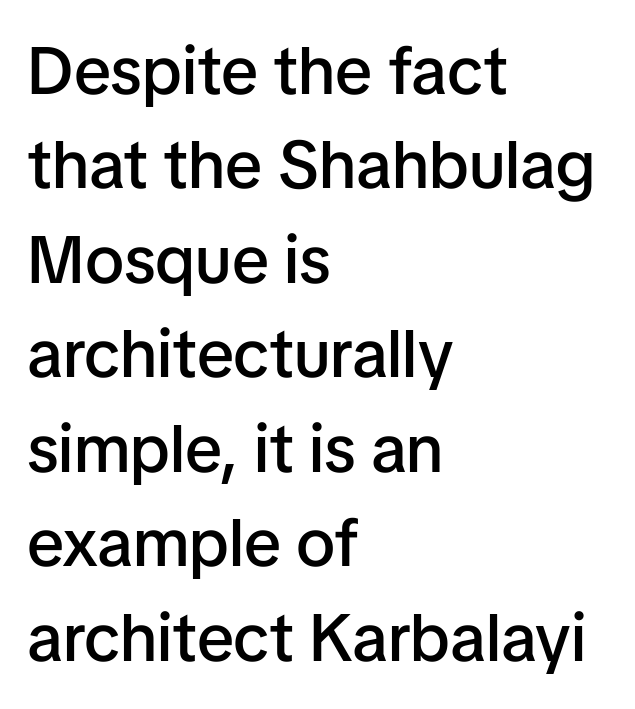
Q: Is the text bold? A: Semi-bold.
Q: Is the text italic (slanted)? A: No, it is upright.
Q: Is the typeface a serif or a sans-serif typeface? A: Sans-serif.
Q: Is the text underlined? A: No.
Q: How is the paragraph aligned? A: Left-aligned.
Q: Is the spacing between letters normal or unusually wide? A: Normal.
Q: Is the spacing between lines tight, normal or loose? A: Normal.
Q: Width (condensed, normal, or wide)? A: Normal.
Q: Stroke contrast? A: Low.
Q: x-height? A: Medium.
Q: Monospaced? A: No.
